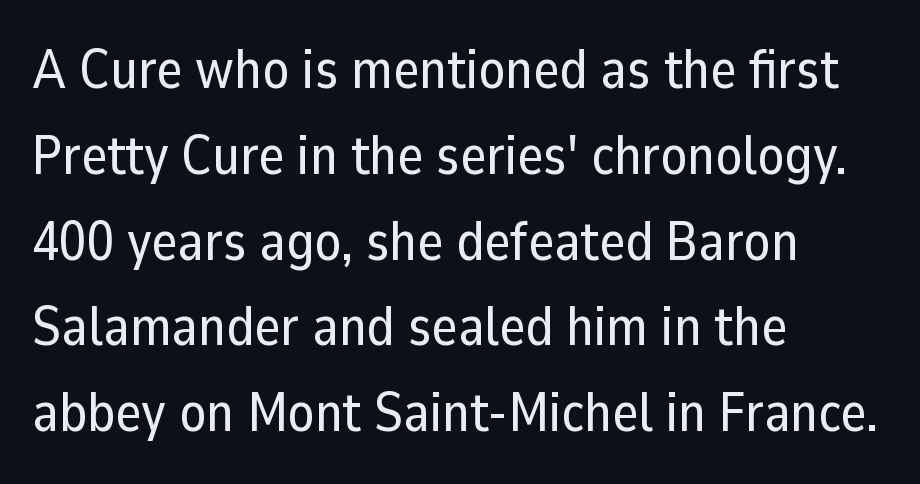
Q: Is the text italic (slanted)? A: No, it is upright.
Q: Is the typeface a serif or a sans-serif typeface? A: Sans-serif.
Q: Is the text underlined? A: No.
Q: How is the paragraph aligned? A: Left-aligned.
Q: Is the spacing between letters normal or unusually wide? A: Normal.
Q: Is the spacing between lines tight, normal or loose? A: Normal.
Q: Width (condensed, normal, or wide)? A: Normal.
Q: Stroke contrast? A: Low.
Q: x-height? A: Medium.
Q: Monospaced? A: No.
